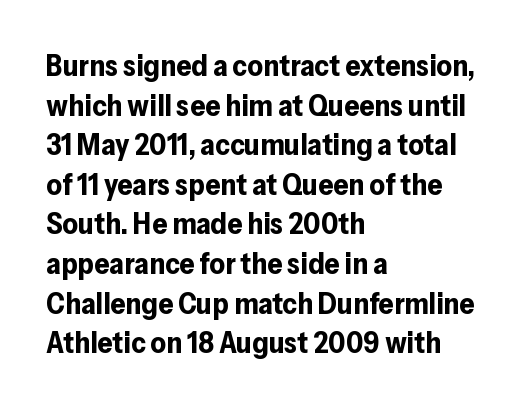
Plenty of ink on the page — the face is bold. The letters stand straight up with perfectly vertical stems. The letters carry no serifs — their stems end cleanly without finishing strokes. Is the letter spacing exaggerated? No — it looks like the ordinary default. Line spacing here is normal.
